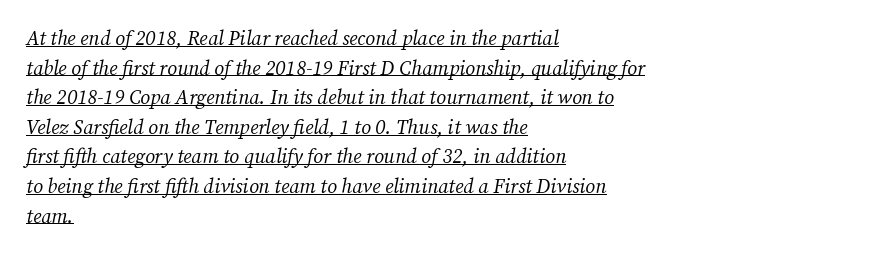
One glance says typical: line gaps are just what's usual. The rendering keeps characters at their native spacing. Underlined type. The strokes carry an ordinary text weight at most. If you drew a ruler down the left edge, every line would touch it. This sample uses an oblique cut, with every glyph tilted off the vertical.
